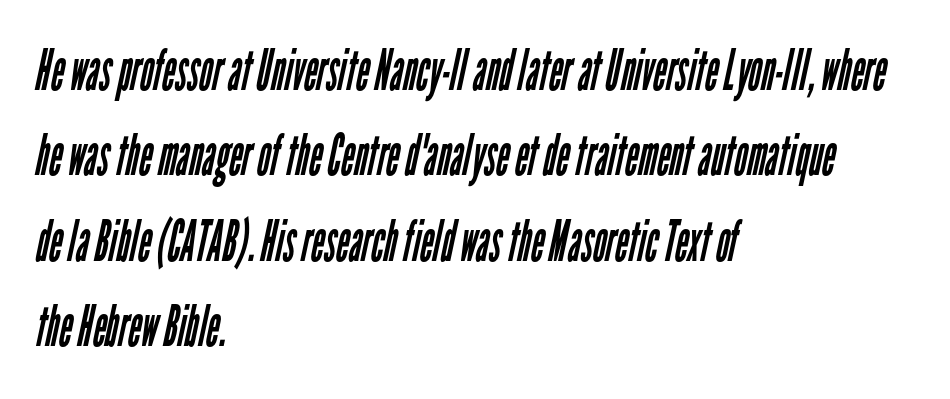
The image shows 57 px regular-weight, condensed sans-serif type; set left-aligned, normal line spacing (1.5x), normal letter spacing, not underlined; low stroke contrast and a medium x-height.
